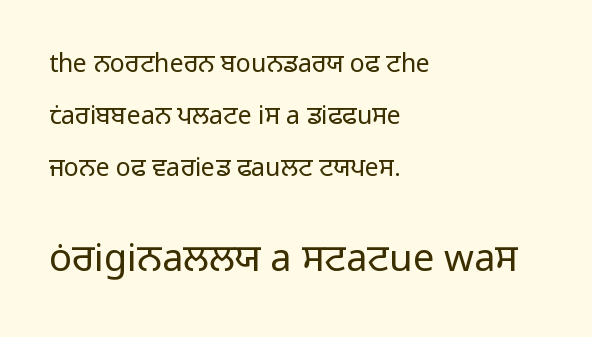
The face used here is rendered with its standard letterfit. Each line starts at the same left margin while the right side varies. Weight class: somewhere from thin through regular. Regarding serifs, this sample does without them. The designer gave the closing block more size than the opening block.
